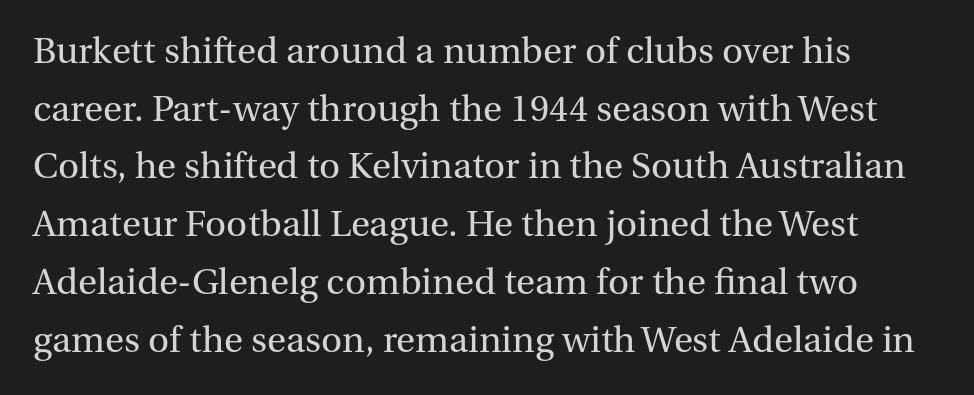
Q: Is the text bold? A: No.
Q: Is the text italic (slanted)? A: No, it is upright.
Q: Is the typeface a serif or a sans-serif typeface? A: Serif.
Q: Is the text underlined? A: No.
Q: Is the spacing between letters normal or unusually wide? A: Normal.
Q: Is the spacing between lines tight, normal or loose? A: Normal.
Q: Width (condensed, normal, or wide)? A: Normal.
Q: Stroke contrast? A: Medium.
Q: x-height? A: Medium.
Q: Monospaced? A: No.
